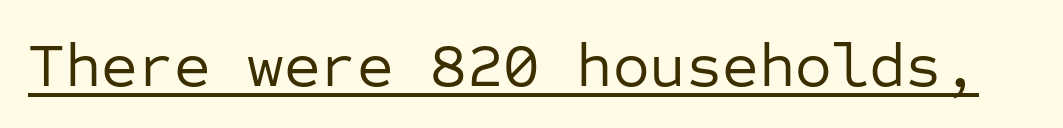
The image shows 63 px regular-weight sans-serif type, upright, monospaced; set normal letter spacing, underlined; low stroke contrast and a medium x-height.
